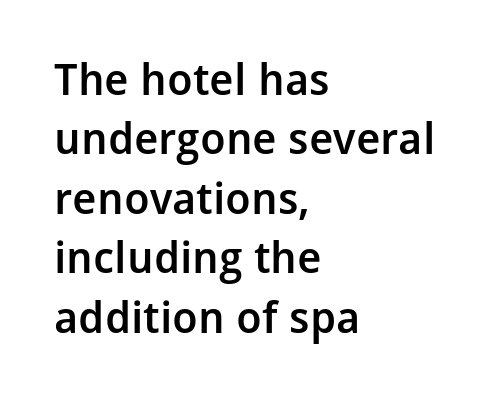
The lettering stays uniformly vertical, giving the passage a roman look. How are the letters spaced? Ordinarily, with no added tracking. A fair bit of extra ink — the face is semibold, not bold. A student would call this left alignment; a typographer would say flush left, rag right.
